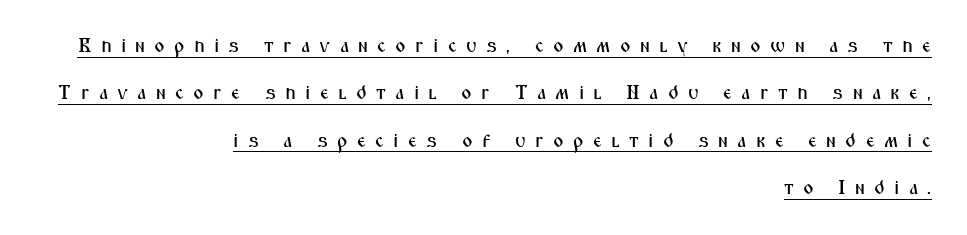
In CSS terms this would be text-align: right. The axis of the letterforms is exactly vertical. Reading down the column, the eye jumps a long way to each next line. The letterforms stand isolated, each surrounded by extra space. Is there an underline? Yes — a line sits under the letters.
